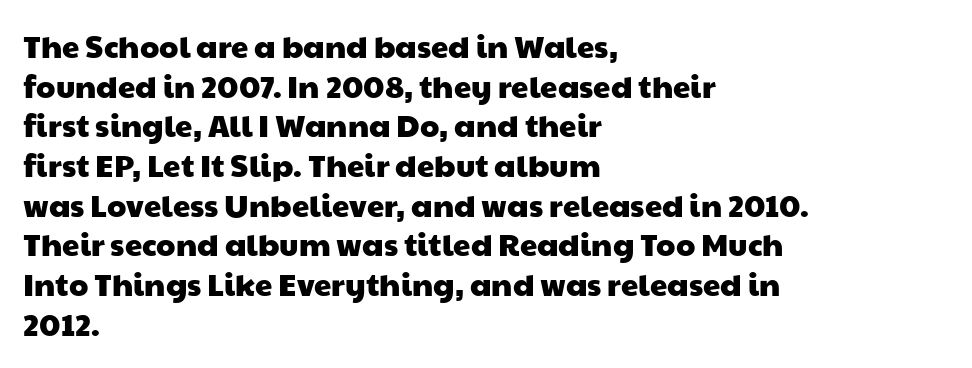
The image shows 31 px wide sans-serif type; set left-aligned, normal line spacing (1.28x), normal letter spacing, not underlined; low stroke contrast and a medium x-height.
